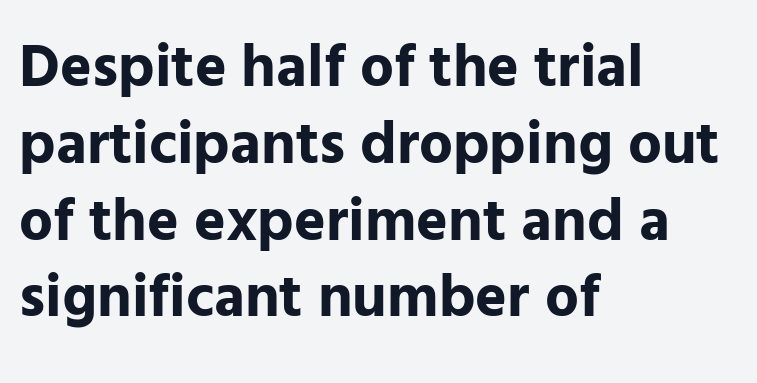
{"serif": "no", "italic": "no", "bold": "yes", "weight": "bold", "width": "normal", "stroke_contrast": "low", "x_height": "medium", "monospaced": "no", "underline": "no", "align": "left", "line_spacing": "normal", "line_spacing_ratio": 1.28, "letter_spacing": "normal", "letter_spacing_em": 0.0, "glyph_px": 60}
